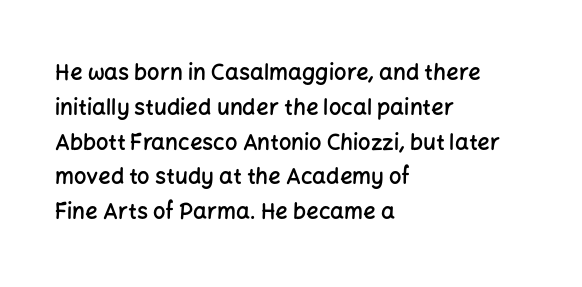
The image shows 22 px text type, upright; set left-aligned, normal line spacing (1.58x), normal letter spacing, not underlined.
